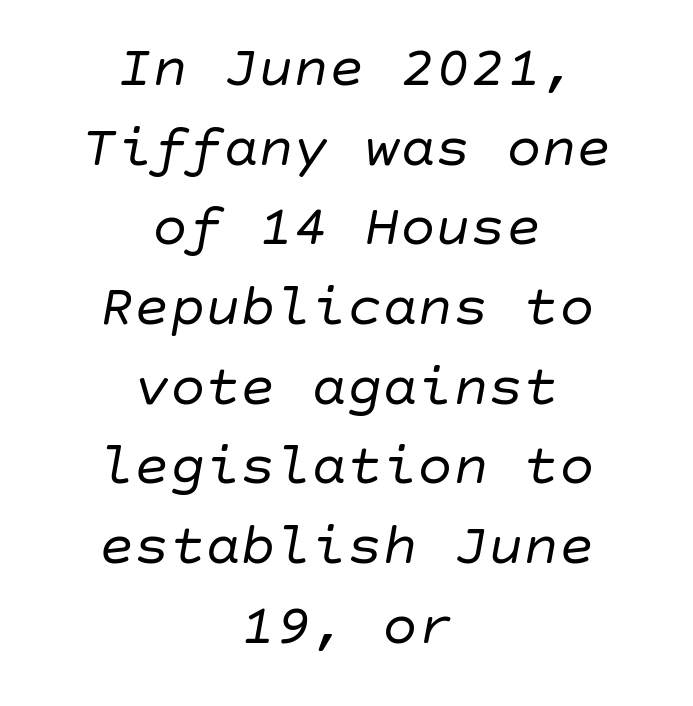
The whole block is typeset with a tilt. There is no visible air inserted between adjacent glyphs. The typeface has the unassuming heft of standard copy or less. Vertically, the passage feels balanced, rows spaced as you'd expect. Layout note: lines centered. Descender tails drop into unmarked territory.
